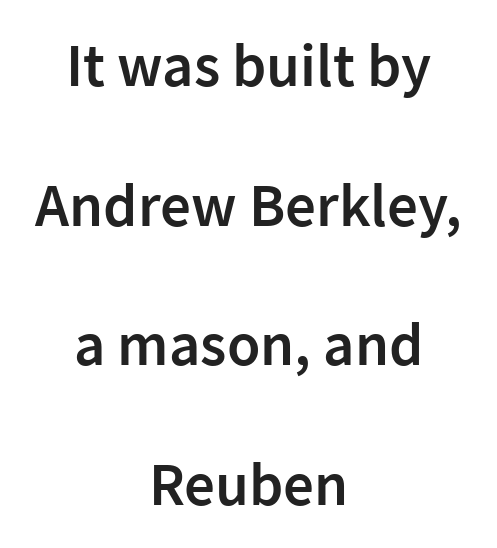
Q: Is the text bold? A: Semi-bold.
Q: Is the text italic (slanted)? A: No, it is upright.
Q: Is the typeface a serif or a sans-serif typeface? A: Sans-serif.
Q: Is the text underlined? A: No.
Q: How is the paragraph aligned? A: Centered.
Q: Is the spacing between letters normal or unusually wide? A: Normal.
Q: Is the spacing between lines tight, normal or loose? A: Loose.
Q: Width (condensed, normal, or wide)? A: Normal.
Q: Stroke contrast? A: Low.
Q: x-height? A: Medium.
Q: Monospaced? A: No.
